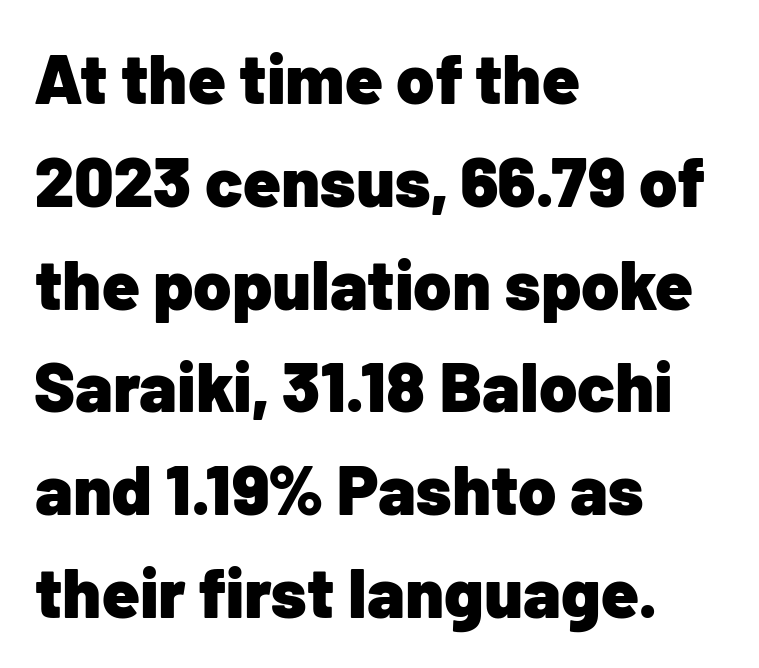
The image shows 69 px heavy sans-serif type, upright; set left-aligned, normal line spacing (1.49x), normal letter spacing, not underlined; low stroke contrast and a medium x-height.
